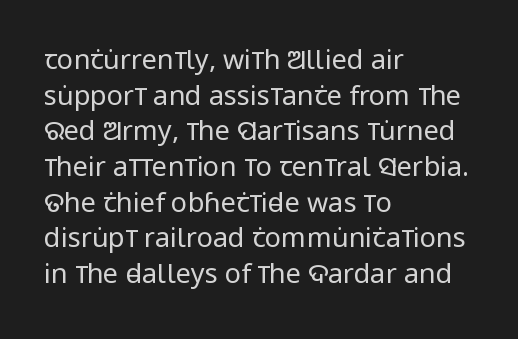
The image shows 27 px text type, upright; set left-aligned, normal line spacing (1.32x), normal letter spacing, not underlined.
